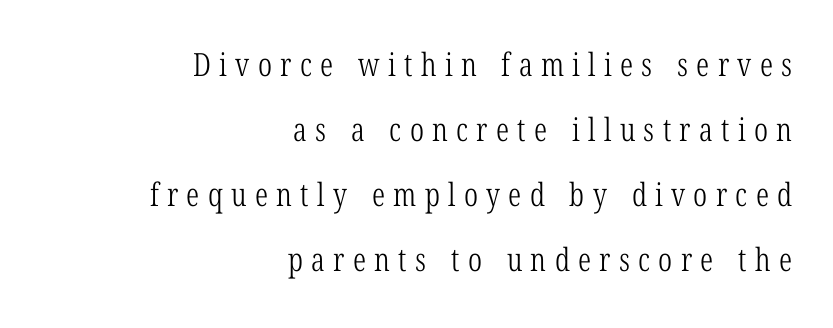
The image shows 32 px light, condensed serif type; set right-aligned, loose line spacing (2.03x), unusually wide letter spacing (+0.26 em), not underlined; low stroke contrast and a medium x-height.
